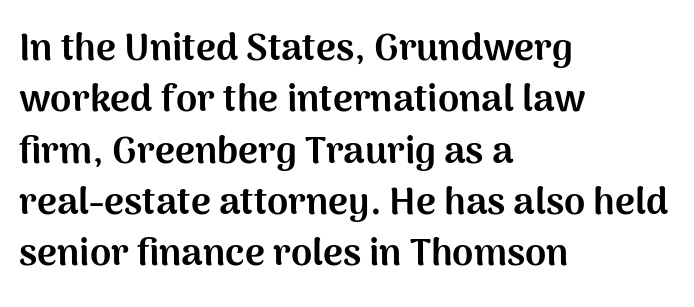
These lines keep a tight, regular rhythm from letter to letter. Descenders hang freely into open space. Posture: straight, roman, zero tilt. The typesetting leans heavy: a genuine bold. Are there feet on the stems? There aren't — it's a sans.
